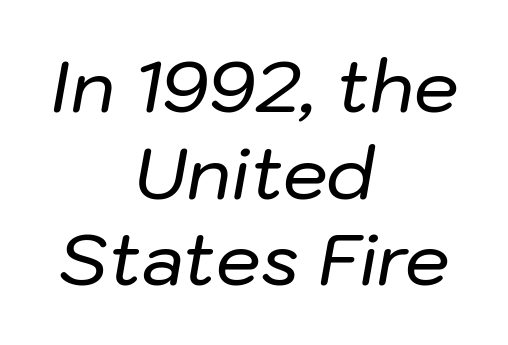
Q: Is the text italic (slanted)? A: Yes, it leans right by about 10 degrees.
Q: Is the text underlined? A: No.
Q: How is the paragraph aligned? A: Centered.
Q: Is the spacing between letters normal or unusually wide? A: Normal.
Q: Width (condensed, normal, or wide)? A: Normal.
Q: Stroke contrast? A: Low.
Q: x-height? A: Medium.
Q: Monospaced? A: No.
